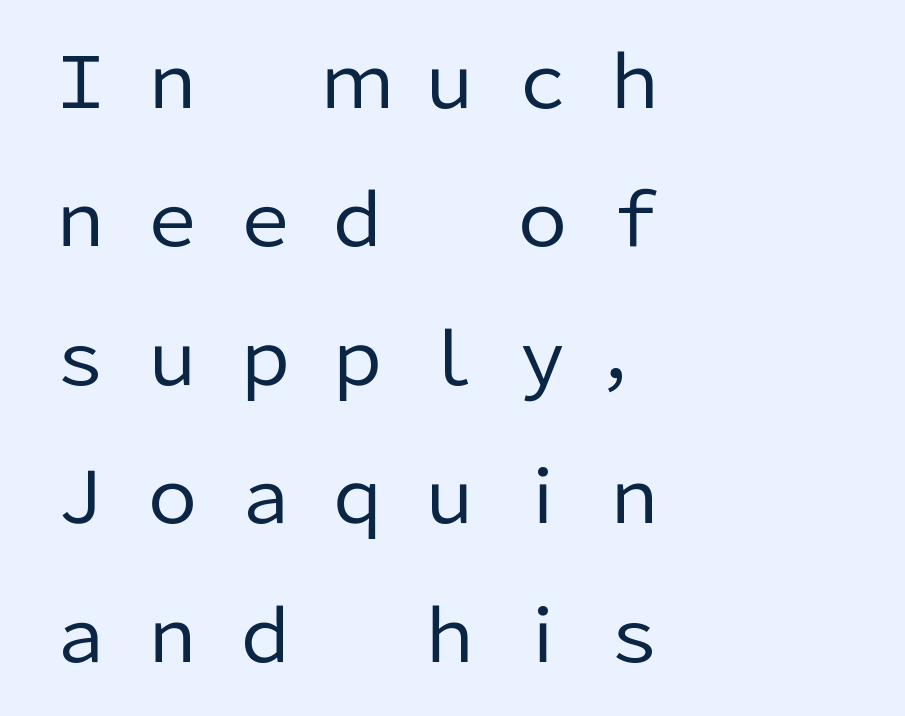
{"serif": "no", "italic": "no", "bold": "no", "weight": "regular", "width": "normal", "stroke_contrast": "low", "x_height": "medium", "monospaced": "no", "underline": "no", "align": "left", "line_spacing": "loose", "line_spacing_ratio": 1.95, "letter_spacing": "wide", "letter_spacing_em": 0.3, "glyph_px": 71}
